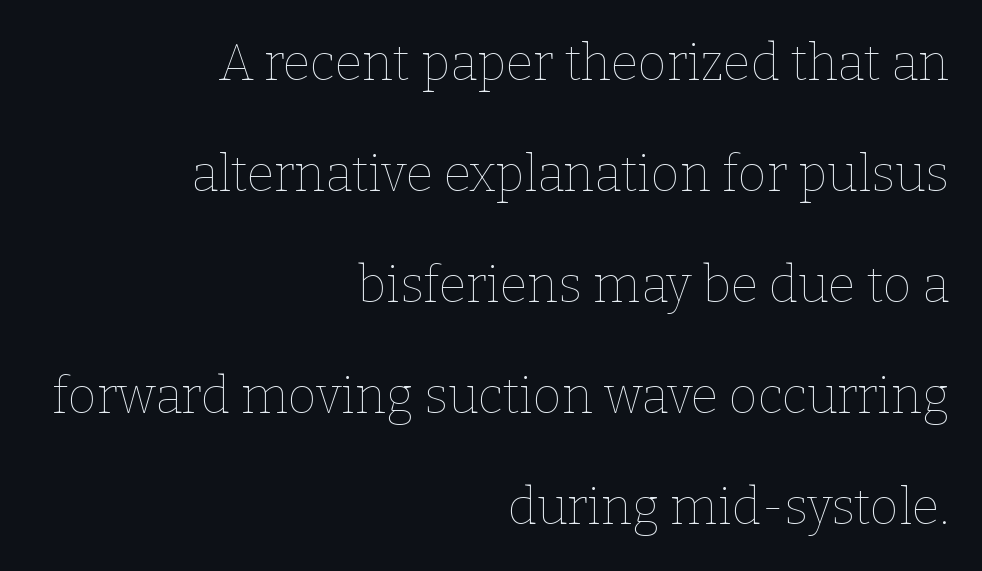
{"italic": "no", "bold": "no", "weight": "thin", "width": "normal", "stroke_contrast": "low", "x_height": "medium", "monospaced": "no", "underline": "no", "align": "right", "line_spacing": "loose", "line_spacing_ratio": 2.22, "letter_spacing": "normal", "letter_spacing_em": 0.0, "glyph_px": 50}
